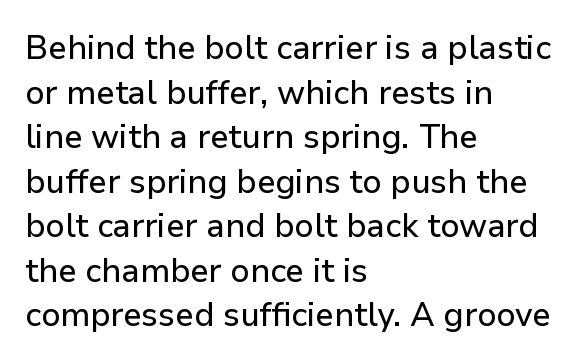
{"serif": "no", "italic": "no", "width": "normal", "stroke_contrast": "low", "x_height": "medium", "monospaced": "no", "underline": "no", "align": "left", "line_spacing": "normal", "line_spacing_ratio": 1.35, "letter_spacing": "normal", "letter_spacing_em": 0.0, "glyph_px": 33}
